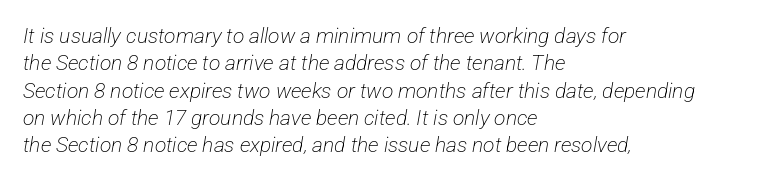
{"bold": "no", "underline": "no", "align": "left", "line_spacing": "normal", "line_spacing_ratio": 1.3, "letter_spacing": "normal", "letter_spacing_em": 0.0, "glyph_px": 21}
